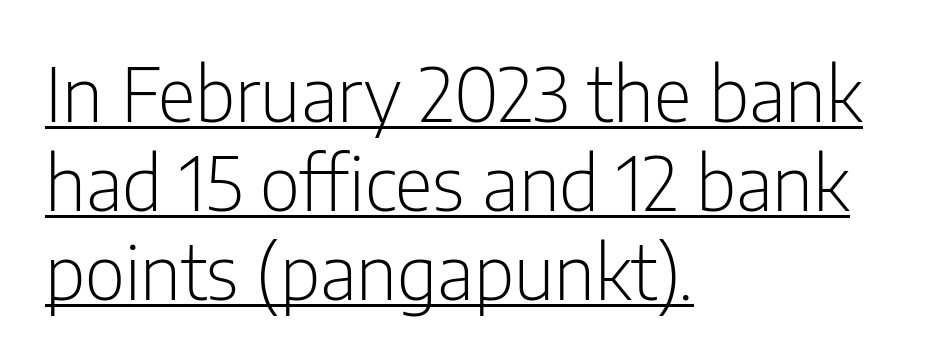
The image shows 74 px light, condensed sans-serif type, upright; set left-aligned, line spacing 1.2x, normal letter spacing, underlined; low stroke contrast and a medium x-height.
